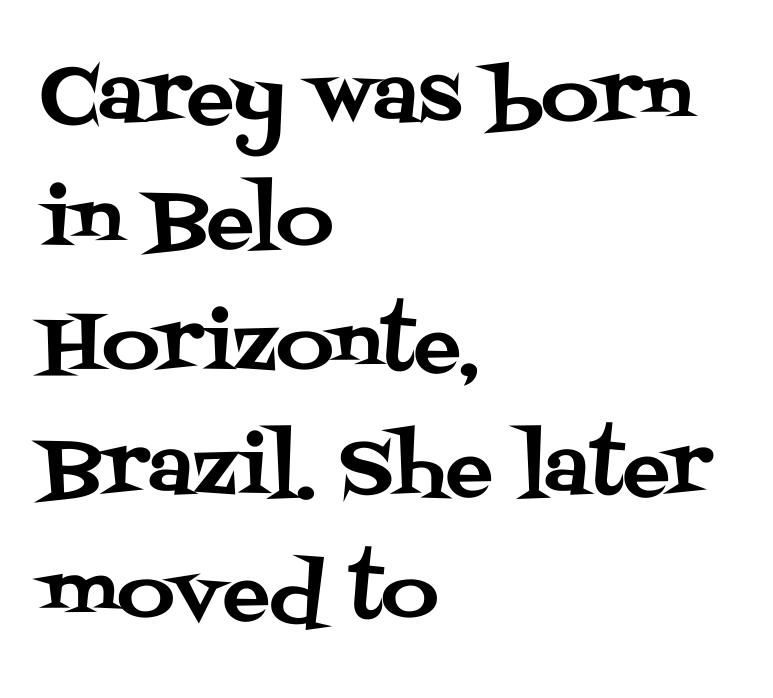
{"serif": "yes", "italic": "no", "width": "normal", "stroke_contrast": "medium", "x_height": "large", "monospaced": "no", "underline": "no", "align": "left", "line_spacing": "normal", "line_spacing_ratio": 1.57, "letter_spacing": "normal", "letter_spacing_em": 0.0, "glyph_px": 79}
